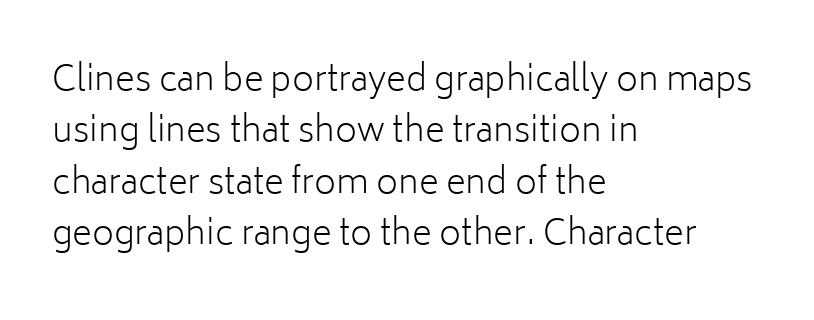
How would I describe the line gaps? Plain and ordinary. Words float on clear page, feet unadorned. On a weight scale, this lands at 450 or below. The rag falls on the right side of this text block. Serif or sans? Sans — the stroke terminals are bare. Tracking here is standard; glyphs follow each other at the usual distance.
